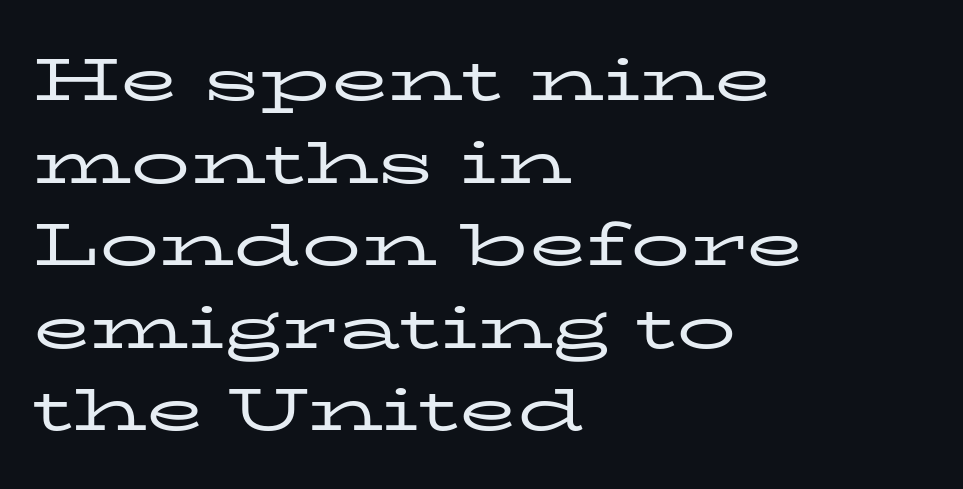
Q: Is the text bold? A: No.
Q: Is the text italic (slanted)? A: No, it is upright.
Q: Is the typeface a serif or a sans-serif typeface? A: Serif.
Q: Is the text underlined? A: No.
Q: How is the paragraph aligned? A: Left-aligned.
Q: Is the spacing between letters normal or unusually wide? A: Normal.
Q: Is the spacing between lines tight, normal or loose? A: Normal.
Q: Width (condensed, normal, or wide)? A: Wide.
Q: Stroke contrast? A: Low.
Q: x-height? A: Medium.
Q: Monospaced? A: No.
